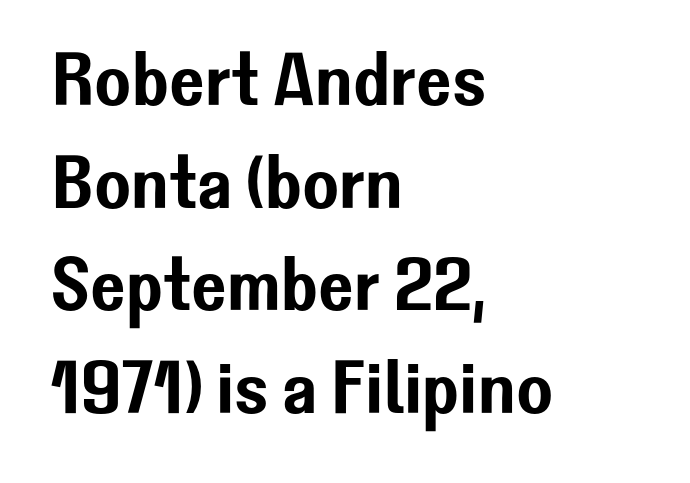
The face used here is proportionally spaced, like ordinary book or web type. Observe the ordinary spacing: letters are neighbours, not strangers. Anything drawn beneath the words? Only blank space. The text block is weighted toward the left margin, trailing off unevenly rightward.
